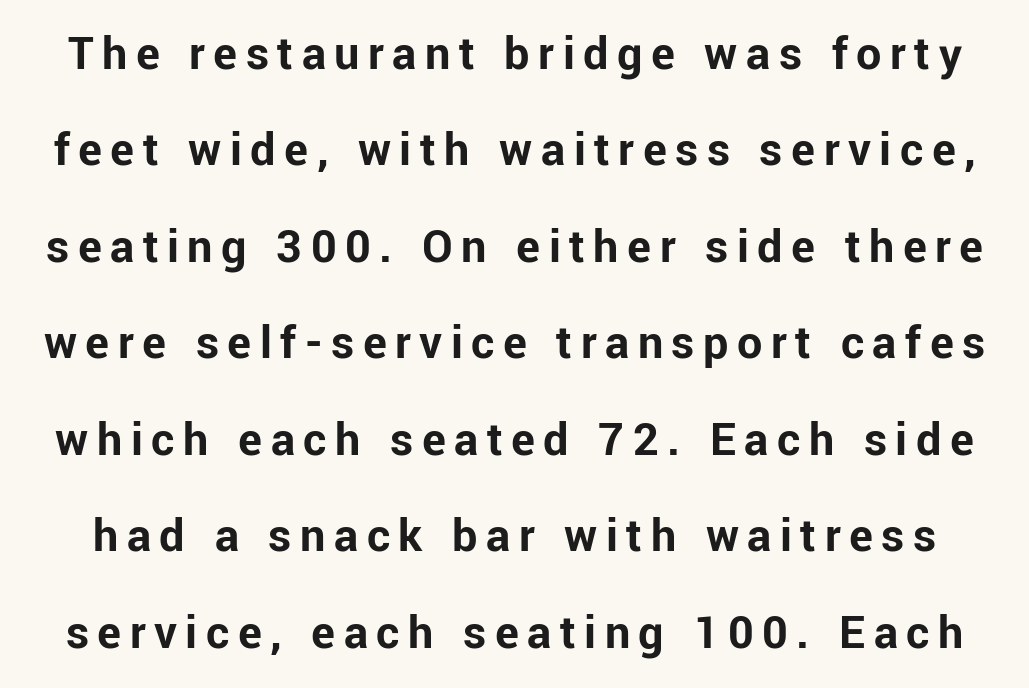
The image shows 50 px bold sans-serif type, upright; set loose line spacing (1.93x), not underlined; low stroke contrast and a medium x-height.
